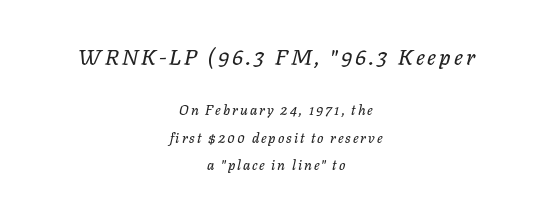
Is the block centered? Yes — each line is placed symmetrically about the middle. Designer's note — italics engaged. Any mark beneath the type? The region is blank. The block of text is sparse from top to bottom, with ample space between rows.
